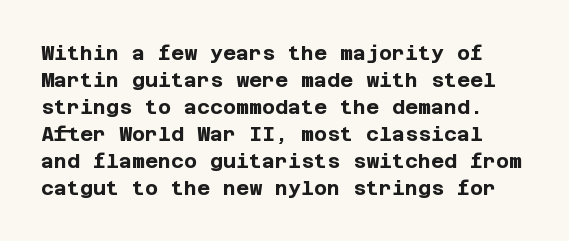
Q: Is the text bold? A: Yes.
Q: Is the text italic (slanted)? A: No, it is upright.
Q: Is the text underlined? A: No.
Q: Is the spacing between letters normal or unusually wide? A: Normal.
Q: Is the spacing between lines tight, normal or loose? A: Normal.
